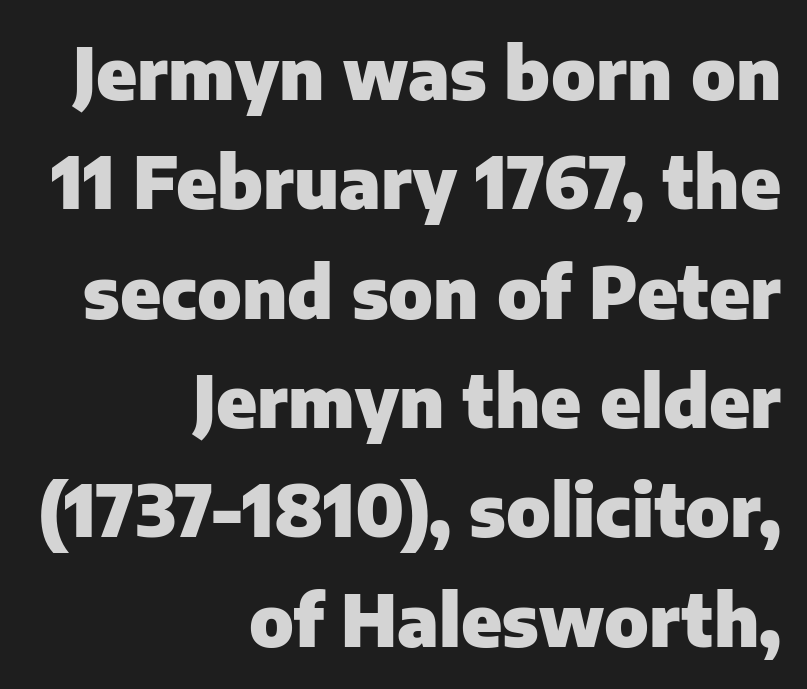
Horizontal bands of white between lines are of average thickness. Each word holds together tightly as a unit, with standard inter-letter gaps. Every stem runs plumb, perpendicular to the baseline. Nothing sits at the stroke ends, so this counts as sans-serif.
